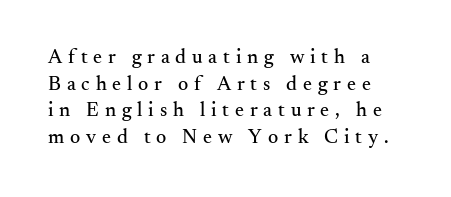
Characters follow at a spacing far wider than the type designer built in. Anything drawn beneath the words? Only blank space. Interline gaps are of average width in this sample. The specimen reads as upright at a glance.
